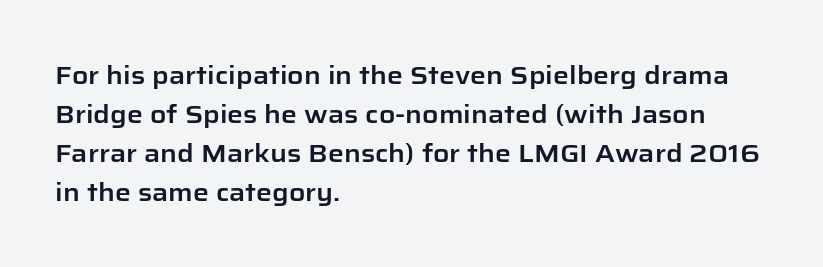
Q: Is the text italic (slanted)? A: No, it is upright.
Q: Is the text underlined? A: No.
Q: How is the paragraph aligned? A: Left-aligned.
Q: Is the spacing between letters normal or unusually wide? A: Normal.
Q: Is the spacing between lines tight, normal or loose? A: Normal.
